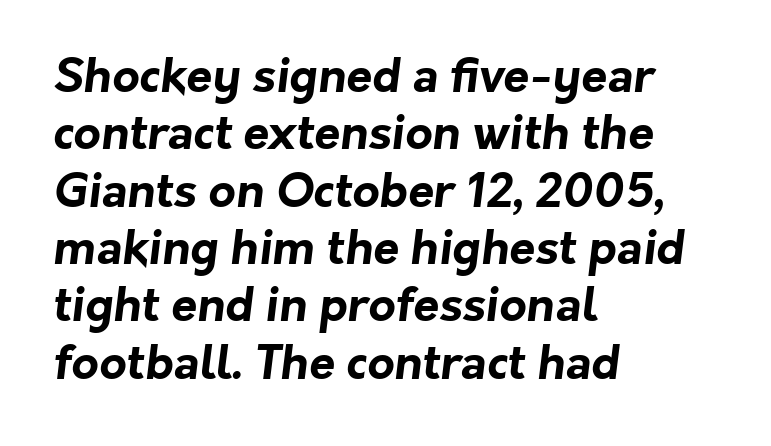
Examine the stroke ends and you'll find no serifs. Notice how thick the strokes are: this is what a full bold looks like. Here the designer chose a conventional face with non-uniform glyph widths. Observe the ordinary spacing: letters are neighbours, not strangers. Where is the straight margin? On the left. Has an underline been added? It has not.
